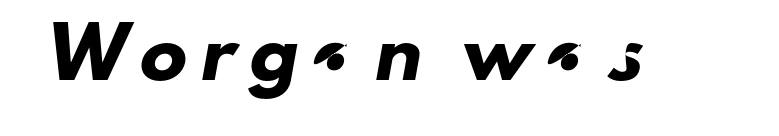
{"serif": "no", "width": "normal", "stroke_contrast": "low", "x_height": "small", "monospaced": "no", "underline": "no", "letter_spacing": "wide", "letter_spacing_em": 0.3, "glyph_px": 47}
